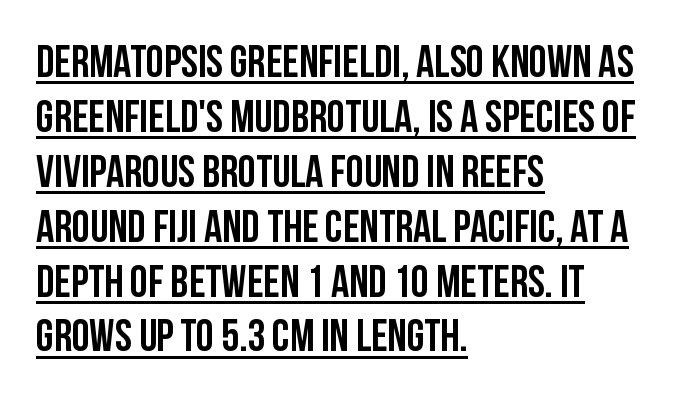
Q: Is the text italic (slanted)? A: No, it is upright.
Q: Is the typeface a serif or a sans-serif typeface? A: Sans-serif.
Q: Is the text underlined? A: Yes.
Q: How is the paragraph aligned? A: Left-aligned.
Q: Is the spacing between letters normal or unusually wide? A: Normal.
Q: Width (condensed, normal, or wide)? A: Condensed.
Q: Stroke contrast? A: Low.
Q: x-height? A: Large.
Q: Monospaced? A: No.
